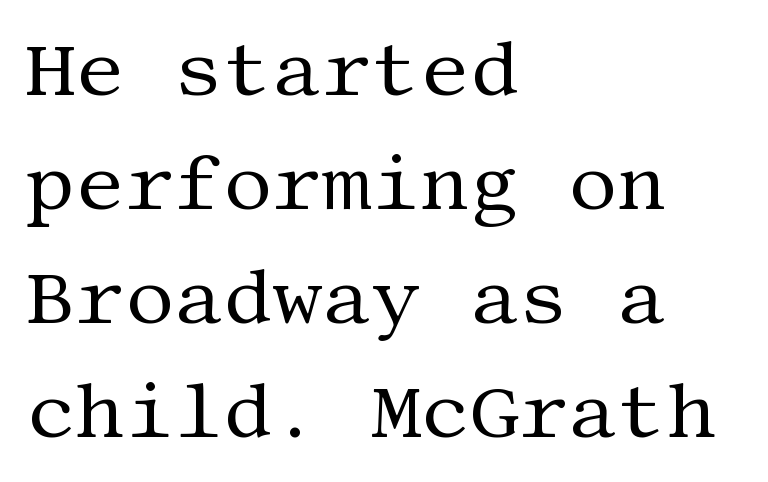
Q: Is the text bold? A: No.
Q: Is the text italic (slanted)? A: No, it is upright.
Q: Is the typeface a serif or a sans-serif typeface? A: Serif.
Q: Is the text underlined? A: No.
Q: How is the paragraph aligned? A: Left-aligned.
Q: Is the spacing between letters normal or unusually wide? A: Normal.
Q: Is the spacing between lines tight, normal or loose? A: Normal.
Q: Width (condensed, normal, or wide)? A: Normal.
Q: Stroke contrast? A: Medium.
Q: x-height? A: Large.
